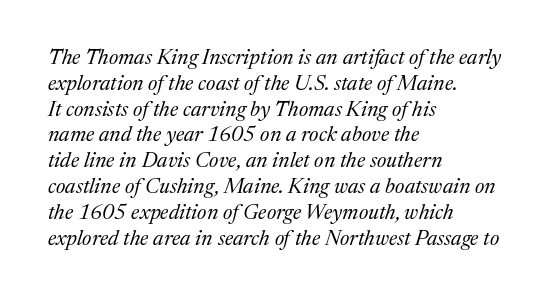
The image shows 21 px text type, italic (leaning right); set left-aligned, line spacing 1.23x, normal letter spacing, not underlined.
